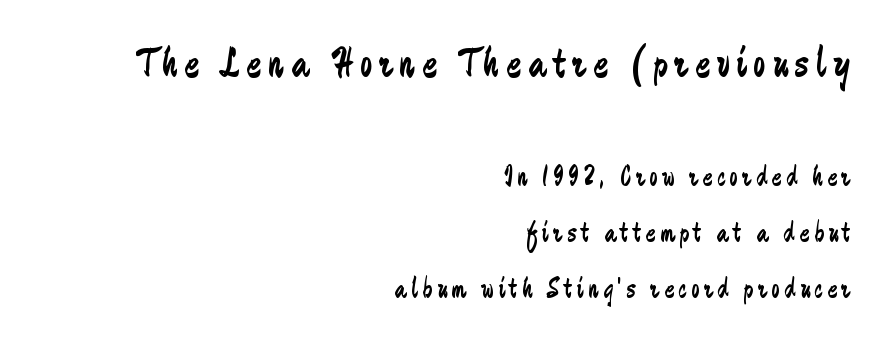
Size hierarchy here favors the leading block over the trailing one. All the whitespace from short lines collects on the left. A clean baseline with only descenders dipping below it. Summary of vertical rhythm: relaxed, with wide interline spacing. This reads as an unemphasized weight, regular at the heaviest.
